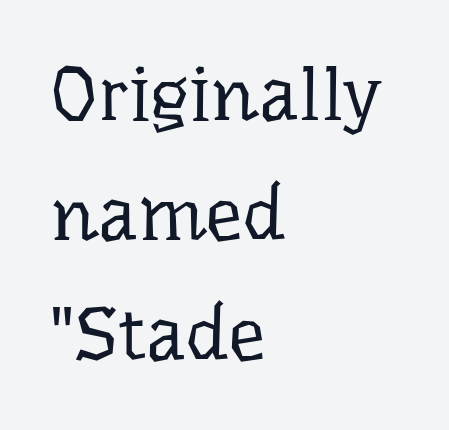
Q: Is the text bold? A: No.
Q: Is the text italic (slanted)? A: No, it is upright.
Q: Is the typeface a serif or a sans-serif typeface? A: Serif.
Q: Is the text underlined? A: No.
Q: How is the paragraph aligned? A: Left-aligned.
Q: Is the spacing between letters normal or unusually wide? A: Normal.
Q: Is the spacing between lines tight, normal or loose? A: Normal.
Q: Width (condensed, normal, or wide)? A: Normal.
Q: Stroke contrast? A: Low.
Q: x-height? A: Medium.
Q: Monospaced? A: No.
